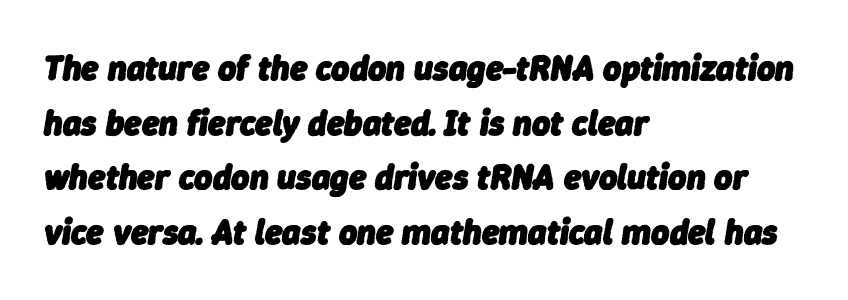
The image shows 35 px heavy type, italic (leaning right); set left-aligned, normal line spacing (1.56x), normal letter spacing, not underlined; low stroke contrast and a medium x-height.
